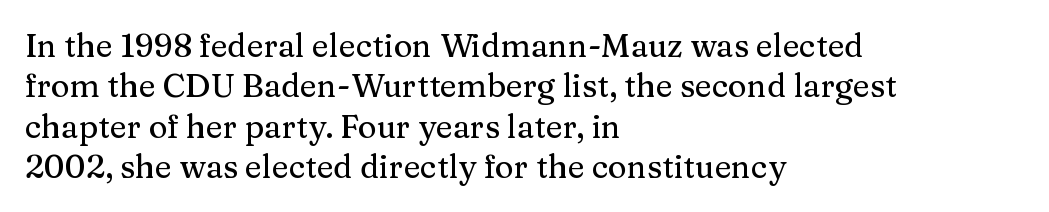
The image shows 32 px serif type, upright; set left-aligned, normal line spacing (1.26x), normal letter spacing, not underlined; medium stroke contrast and a medium x-height.
